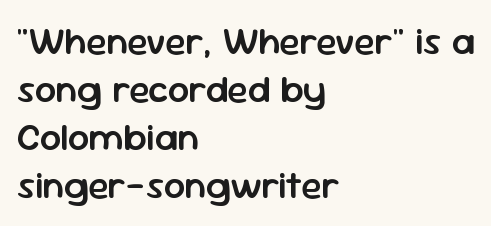
This sample has the flowing, uneven cadence of proportional lettering. Tall strokes in this sample are plumb rather than angled. A student would call this left alignment; a typographer would say flush left, rag right. Glyph-to-glyph distance matches everyday printed text.
